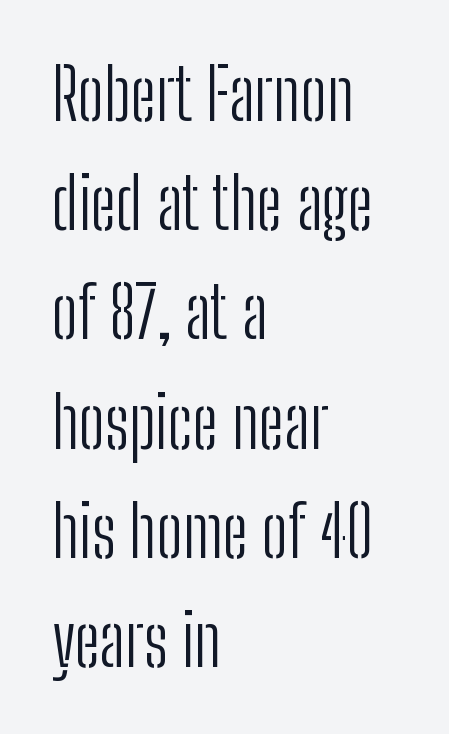
Q: Is the text bold? A: No.
Q: Is the text italic (slanted)? A: No, it is upright.
Q: Is the typeface a serif or a sans-serif typeface? A: Sans-serif.
Q: Is the text underlined? A: No.
Q: How is the paragraph aligned? A: Left-aligned.
Q: Is the spacing between letters normal or unusually wide? A: Normal.
Q: Is the spacing between lines tight, normal or loose? A: Normal.
Q: Width (condensed, normal, or wide)? A: Condensed.
Q: Stroke contrast? A: Low.
Q: x-height? A: Medium.
Q: Monospaced? A: No.
